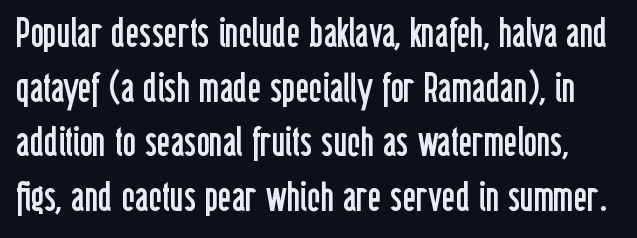
The image shows 41 px regular-weight, condensed sans-serif type, upright; set normal line spacing (1.33x), normal letter spacing, not underlined; low stroke contrast and a medium x-height.
